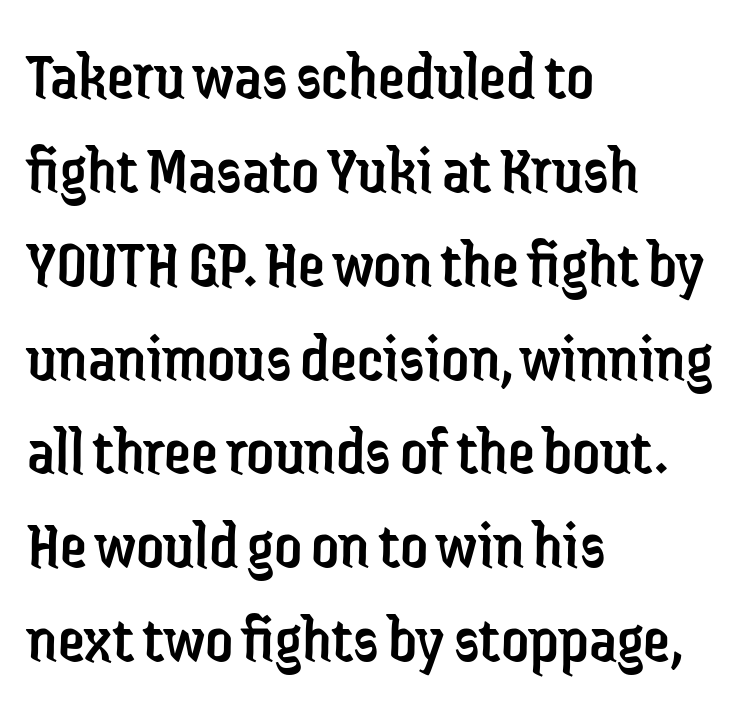
Q: Is the text bold? A: No.
Q: Is the text italic (slanted)? A: No, it is upright.
Q: Is the typeface a serif or a sans-serif typeface? A: Sans-serif.
Q: Is the text underlined? A: No.
Q: How is the paragraph aligned? A: Left-aligned.
Q: Is the spacing between letters normal or unusually wide? A: Normal.
Q: Is the spacing between lines tight, normal or loose? A: Normal.
Q: Width (condensed, normal, or wide)? A: Condensed.
Q: Stroke contrast? A: Low.
Q: x-height? A: Medium.
Q: Monospaced? A: No.
